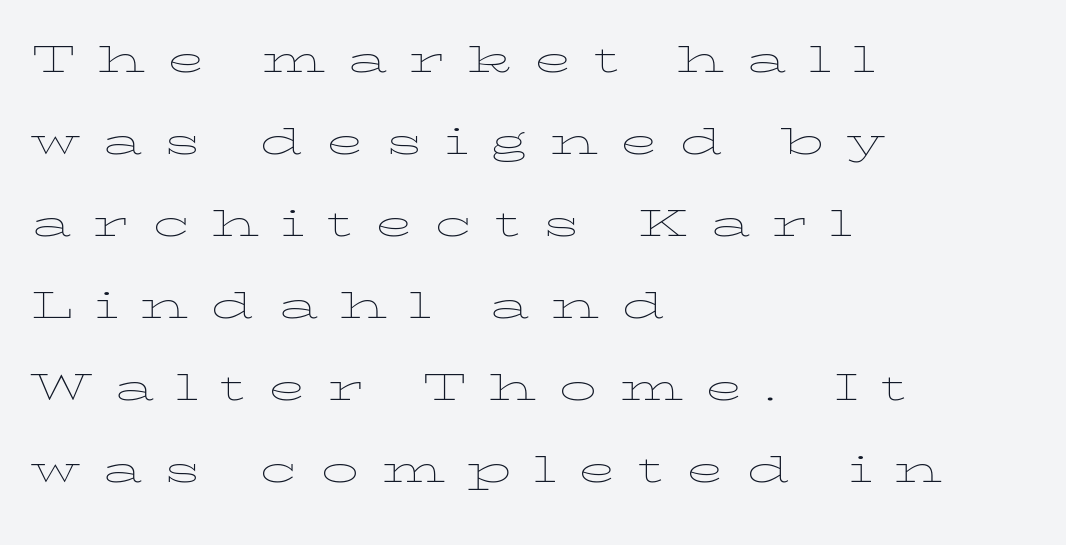
The image shows 50 px thin, wide type, upright; set left-aligned, normal line spacing (1.64x), unusually wide letter spacing (+0.44 em), not underlined; low stroke contrast and a medium x-height.
